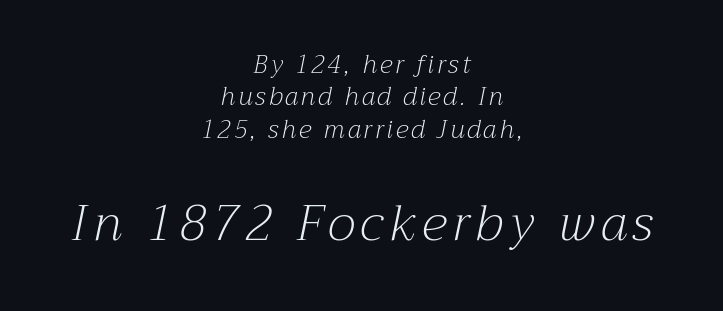
The image shows 50 px light serif type, italic (leaning right); set centered, normal line spacing (1.3x), not underlined; the second (bottom) block is 2.0x larger; medium stroke contrast and a medium x-height.
